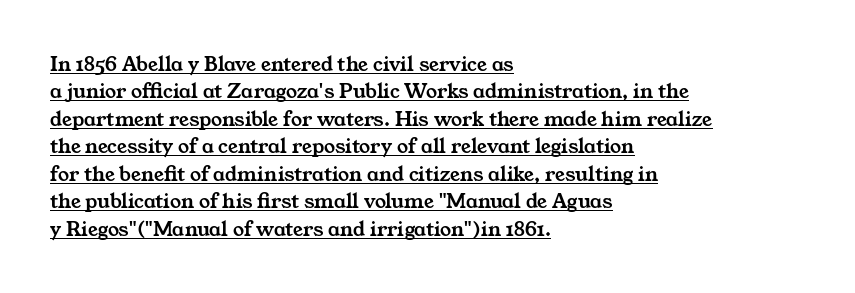
{"underline": "yes", "align": "left", "line_spacing": "normal", "line_spacing_ratio": 1.25, "letter_spacing": "normal", "letter_spacing_em": 0.0, "glyph_px": 22}
